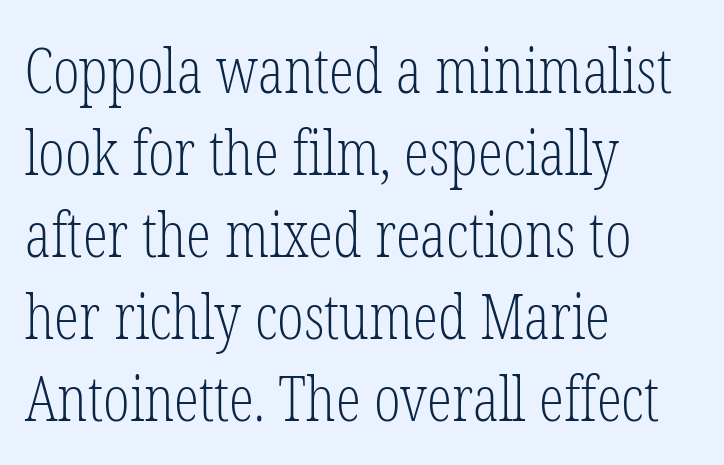
Nobody touched the tracking dial on this one. The rendering uses natural spacing where letterforms have individual widths. Italic? Not at all — the glyphs are vertical. Rows of type keep a routine distance in the vertical direction.
